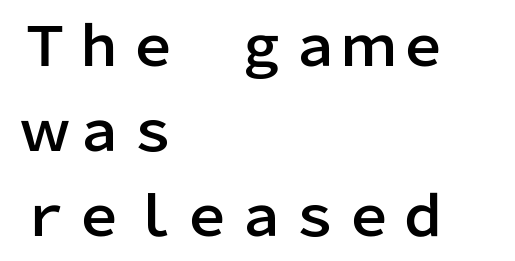
The image shows 54 px sans-serif type, upright; set left-aligned, normal line spacing (1.57x), normal letter spacing, not underlined; low stroke contrast and a medium x-height.
